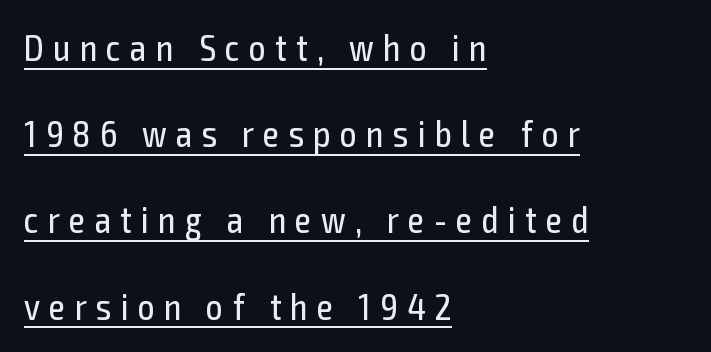
Q: Is the text bold? A: No.
Q: Is the text italic (slanted)? A: No, it is upright.
Q: Is the typeface a serif or a sans-serif typeface? A: Sans-serif.
Q: Is the text underlined? A: Yes.
Q: How is the paragraph aligned? A: Left-aligned.
Q: Is the spacing between letters normal or unusually wide? A: Unusually wide.
Q: Is the spacing between lines tight, normal or loose? A: Loose.
Q: Width (condensed, normal, or wide)? A: Condensed.
Q: x-height? A: Medium.
Q: Monospaced? A: No.
